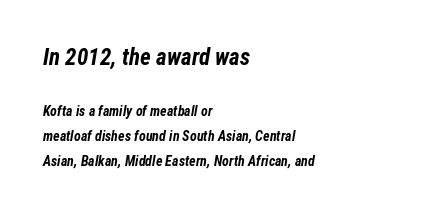
The image shows 23 px bold type, italic (leaning right); set left-aligned, line spacing 1.79x, normal letter spacing, not underlined; the first (top) block is 1.64x larger.
